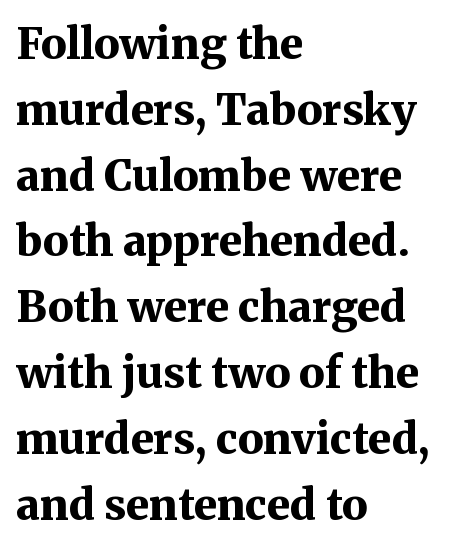
Q: Is the text bold? A: Yes.
Q: Is the text italic (slanted)? A: No, it is upright.
Q: Is the typeface a serif or a sans-serif typeface? A: Serif.
Q: Is the text underlined? A: No.
Q: How is the paragraph aligned? A: Left-aligned.
Q: Is the spacing between letters normal or unusually wide? A: Normal.
Q: Is the spacing between lines tight, normal or loose? A: Normal.
Q: Width (condensed, normal, or wide)? A: Normal.
Q: Stroke contrast? A: Medium.
Q: x-height? A: Medium.
Q: Monospaced? A: No.
